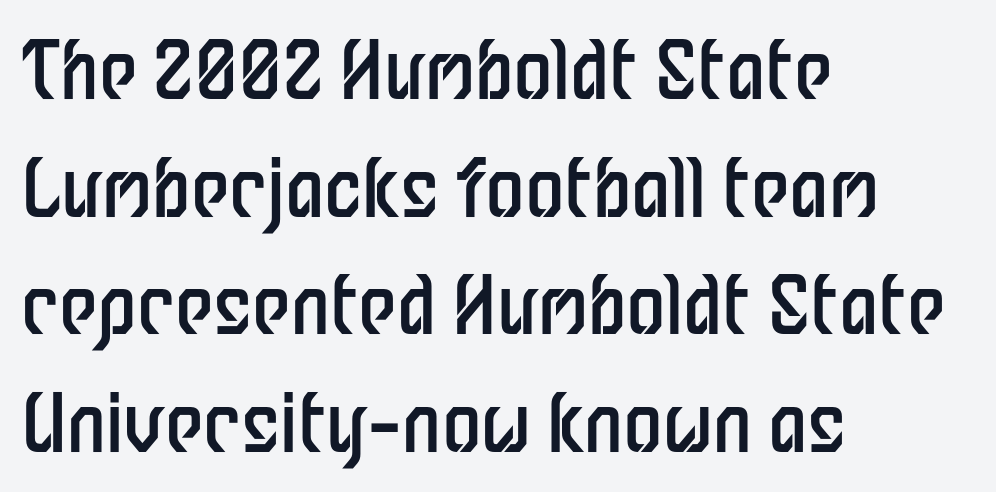
Q: Is the text bold? A: No.
Q: Is the text italic (slanted)? A: No, it is upright.
Q: Is the typeface a serif or a sans-serif typeface? A: Sans-serif.
Q: Is the text underlined? A: No.
Q: How is the paragraph aligned? A: Left-aligned.
Q: Is the spacing between letters normal or unusually wide? A: Normal.
Q: Is the spacing between lines tight, normal or loose? A: Normal.
Q: Width (condensed, normal, or wide)? A: Condensed.
Q: Stroke contrast? A: Low.
Q: x-height? A: Medium.
Q: Monospaced? A: No.
